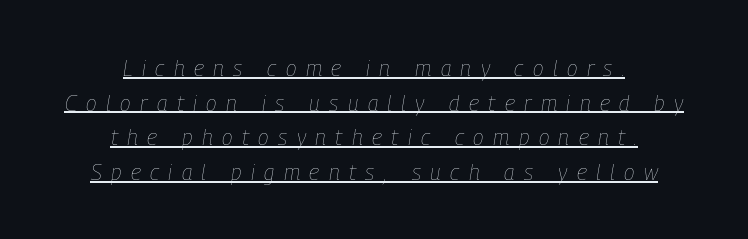
Q: Is the text bold? A: No.
Q: Is the text italic (slanted)? A: Yes, it leans right by about 9 degrees.
Q: Is the text underlined? A: Yes.
Q: How is the paragraph aligned? A: Centered.
Q: Is the spacing between letters normal or unusually wide? A: Unusually wide.
Q: Is the spacing between lines tight, normal or loose? A: Normal.
